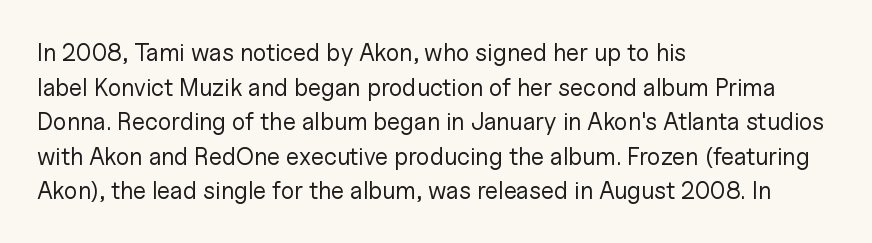
Q: Is the text bold? A: No.
Q: Is the text italic (slanted)? A: No, it is upright.
Q: Is the text underlined? A: No.
Q: How is the paragraph aligned? A: Left-aligned.
Q: Is the spacing between letters normal or unusually wide? A: Normal.
Q: Is the spacing between lines tight, normal or loose? A: Normal.
